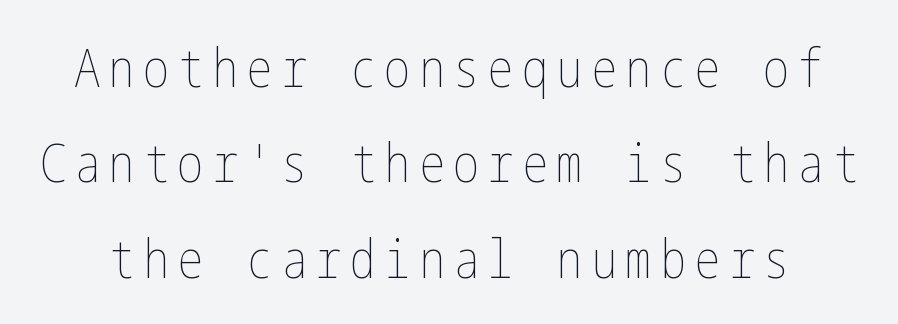
Q: Is the text bold? A: No.
Q: Is the text italic (slanted)? A: No, it is upright.
Q: Is the text underlined? A: No.
Q: Width (condensed, normal, or wide)? A: Condensed.
Q: Stroke contrast? A: Low.
Q: x-height? A: Medium.
